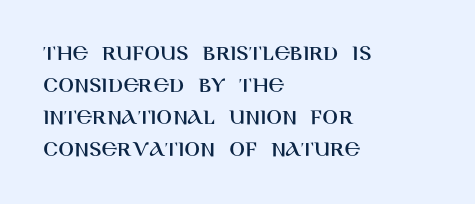
Q: Is the text italic (slanted)? A: No, it is upright.
Q: Is the text underlined? A: No.
Q: How is the paragraph aligned? A: Left-aligned.
Q: Is the spacing between letters normal or unusually wide? A: Normal.
Q: Is the spacing between lines tight, normal or loose? A: Normal.
